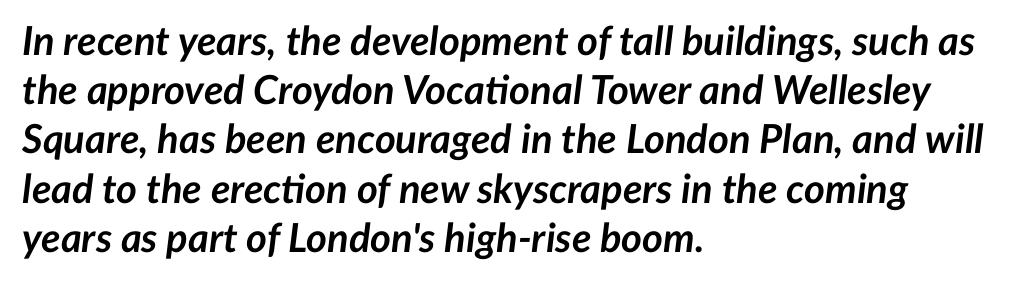
The rendering applies a slant to the glyphs. Proportional: the letters do not fall into vertical columns. Is the letter spacing exaggerated? No — it looks like the ordinary default. Leftover space on each line is placed entirely after the last word.
